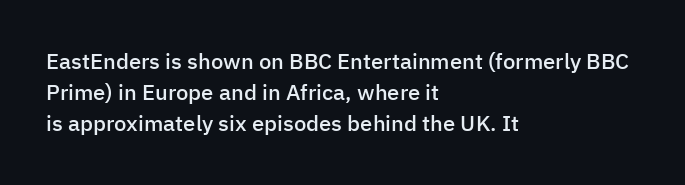
{"italic": "no", "bold": "semi", "underline": "no", "align": "left", "line_spacing": "normal", "line_spacing_ratio": 1.41, "letter_spacing": "normal", "letter_spacing_em": 0.0, "glyph_px": 22}
